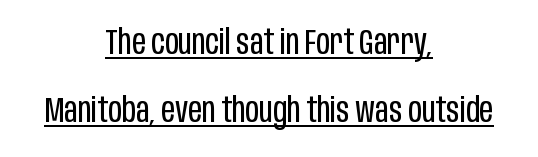
Q: Is the text bold? A: No.
Q: Is the text italic (slanted)? A: No, it is upright.
Q: Is the typeface a serif or a sans-serif typeface? A: Sans-serif.
Q: Is the text underlined? A: Yes.
Q: How is the paragraph aligned? A: Centered.
Q: Is the spacing between letters normal or unusually wide? A: Normal.
Q: Is the spacing between lines tight, normal or loose? A: Loose.
Q: Width (condensed, normal, or wide)? A: Condensed.
Q: Stroke contrast? A: Low.
Q: x-height? A: Large.
Q: Monospaced? A: No.
